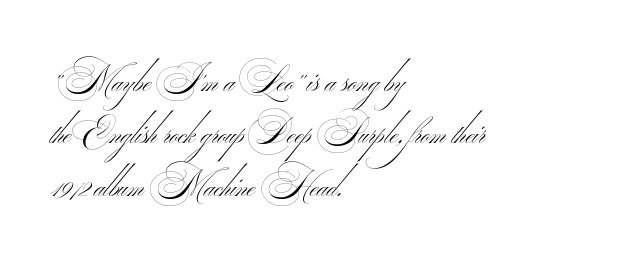
Q: Is the text bold? A: No.
Q: Is the typeface a serif or a sans-serif typeface? A: Sans-serif.
Q: Is the text underlined? A: No.
Q: How is the paragraph aligned? A: Left-aligned.
Q: Is the spacing between letters normal or unusually wide? A: Normal.
Q: Is the spacing between lines tight, normal or loose? A: Normal.
Q: Width (condensed, normal, or wide)? A: Wide.
Q: Stroke contrast? A: Medium.
Q: Monospaced? A: No.
